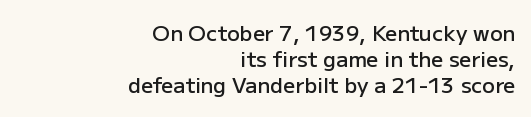
The image shows 21 px text type, upright; set right-aligned, line spacing 1.24x, normal letter spacing, not underlined.
